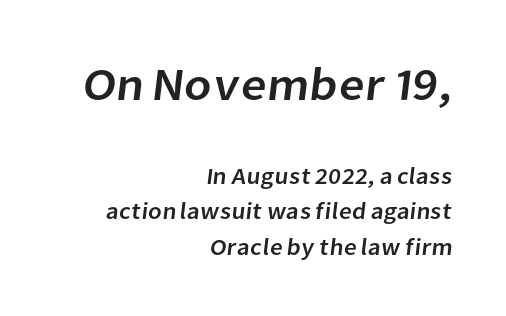
The image shows 46 px sans-serif type; set right-aligned, normal line spacing (1.53x), normal letter spacing, not underlined; the first (top) block is 2.0x larger; low stroke contrast and a medium x-height.
